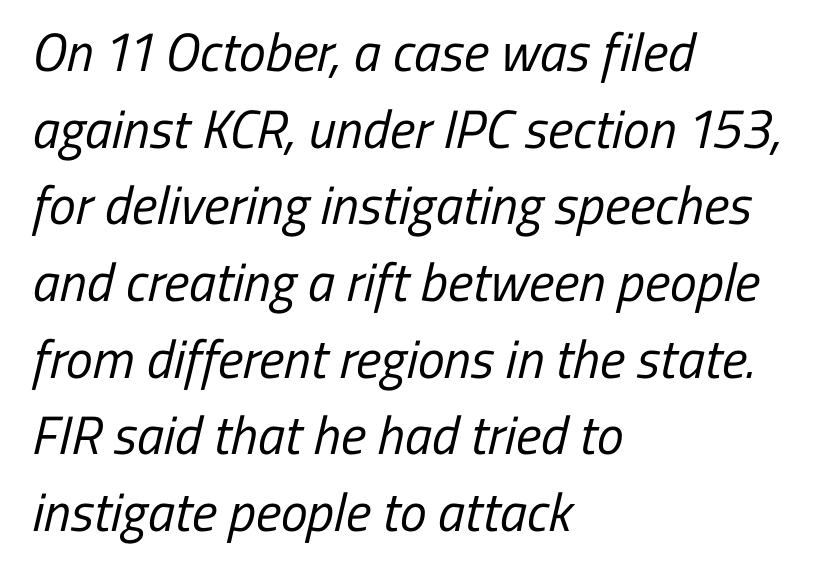
{"serif": "no", "bold": "no", "weight": "regular", "width": "condensed", "stroke_contrast": "low", "x_height": "medium", "monospaced": "no", "underline": "no", "align": "left", "line_spacing": "normal", "line_spacing_ratio": 1.42, "letter_spacing": "normal", "letter_spacing_em": 0.0, "glyph_px": 54}
